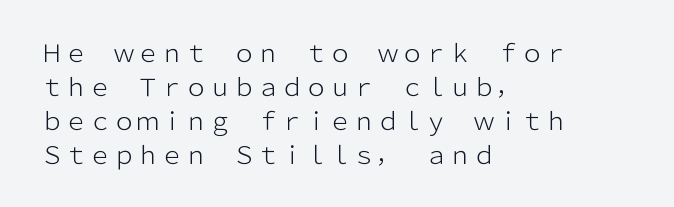
Decoration check: the copy has no underline. Teacher's note: observe the even left margin — that is flush-left alignment. Interline gaps are of average width in this sample. No chunkiness to these letters — they're not bold. These lines were composed using upright roman letters.
